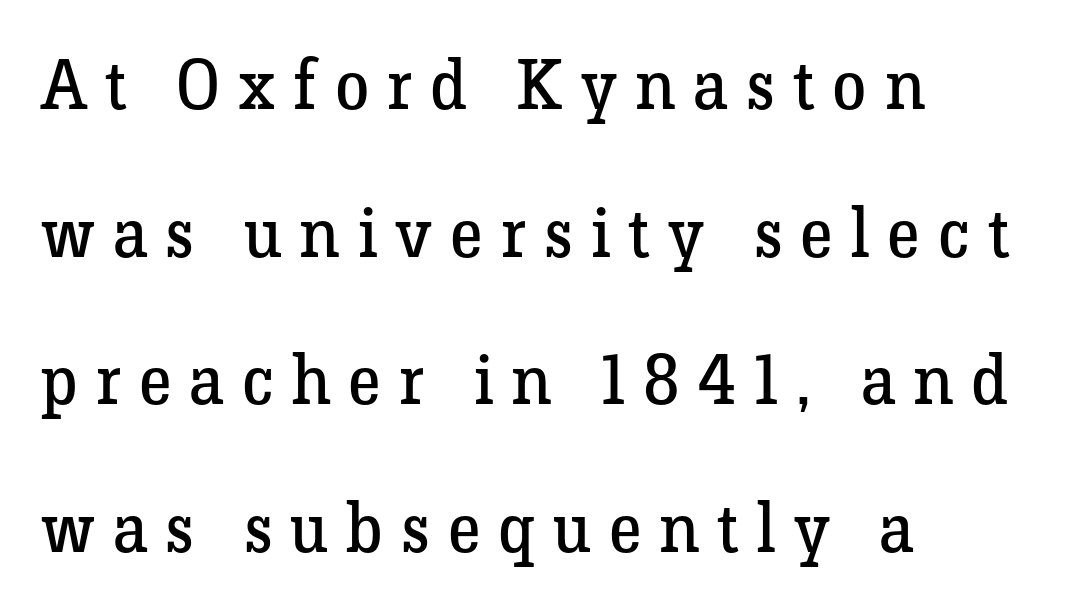
Q: Is the text bold? A: No.
Q: Is the text italic (slanted)? A: No, it is upright.
Q: Is the typeface a serif or a sans-serif typeface? A: Serif.
Q: Is the text underlined? A: No.
Q: How is the paragraph aligned? A: Left-aligned.
Q: Is the spacing between letters normal or unusually wide? A: Unusually wide.
Q: Is the spacing between lines tight, normal or loose? A: Loose.
Q: Width (condensed, normal, or wide)? A: Normal.
Q: Stroke contrast? A: Low.
Q: x-height? A: Medium.
Q: Monospaced? A: No.
